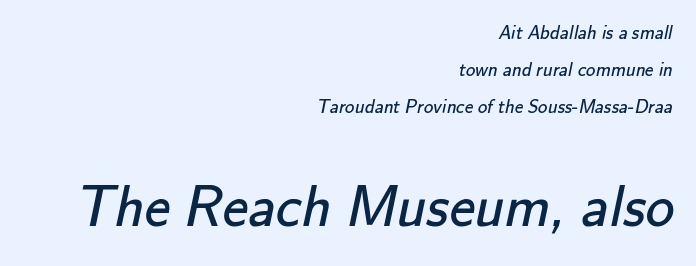
{"serif": "no", "bold": "no", "weight": "regular", "width": "normal", "stroke_contrast": "low", "x_height": "small", "monospaced": "no", "underline": "no", "align": "right", "line_spacing": "loose", "line_spacing_ratio": 1.96, "letter_spacing": "normal", "letter_spacing_em": 0.0, "larger_block": "second", "size_ratio": 3.05, "glyph_px": 58}
